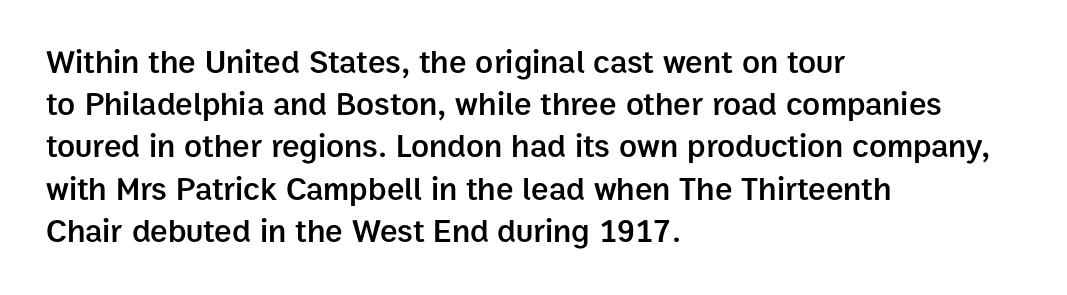
Q: Is the text bold? A: Semi-bold.
Q: Is the text italic (slanted)? A: No, it is upright.
Q: Is the typeface a serif or a sans-serif typeface? A: Sans-serif.
Q: Is the text underlined? A: No.
Q: How is the paragraph aligned? A: Left-aligned.
Q: Is the spacing between letters normal or unusually wide? A: Normal.
Q: Is the spacing between lines tight, normal or loose? A: Normal.
Q: Width (condensed, normal, or wide)? A: Normal.
Q: Stroke contrast? A: Low.
Q: x-height? A: Medium.
Q: Monospaced? A: No.
